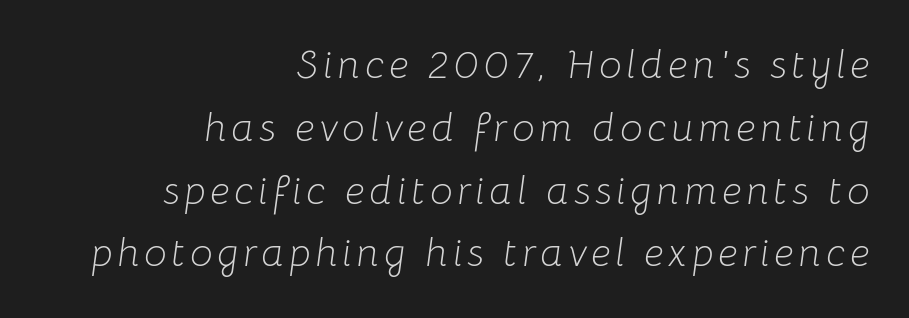
The image shows 40 px light type, italic (leaning right); set right-aligned, normal line spacing (1.57x), not underlined; low stroke contrast and a medium x-height.
